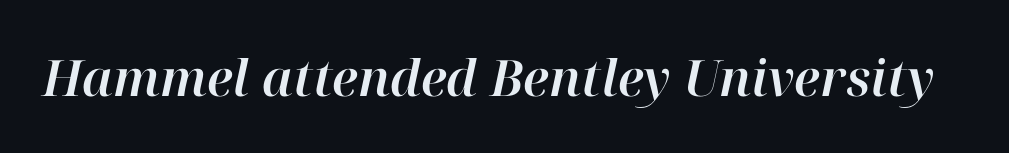
Does the lettering tilt? It does — this is italic. Words float on clear page, feet unadorned. Tracking here is standard; glyphs follow each other at the usual distance. Do the characters align in a grid? No, the font is proportional.
